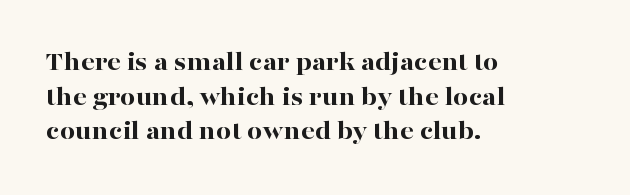
{"italic": "no", "bold": "yes", "underline": "no", "align": "left", "line_spacing": "normal", "line_spacing_ratio": 1.28, "letter_spacing": "normal", "letter_spacing_em": 0.0, "glyph_px": 27}
